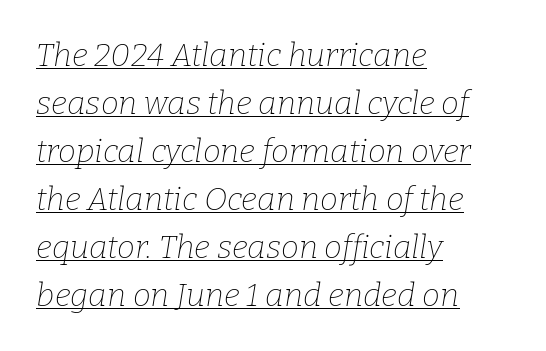
{"serif": "yes", "italic": "yes", "lean": "right", "slant_degrees": 9, "bold": "no", "weight": "thin", "width": "normal", "stroke_contrast": "low", "x_height": "medium", "monospaced": "no", "underline": "yes", "align": "left", "line_spacing": "normal", "line_spacing_ratio": 1.5, "letter_spacing": "normal", "letter_spacing_em": 0.0, "glyph_px": 32}
